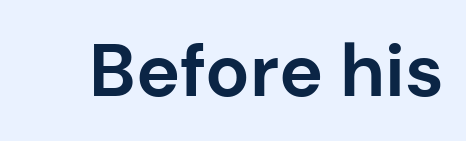
Q: Is the text bold? A: Yes.
Q: Is the text italic (slanted)? A: No, it is upright.
Q: Is the typeface a serif or a sans-serif typeface? A: Sans-serif.
Q: Is the text underlined? A: No.
Q: Is the spacing between letters normal or unusually wide? A: Normal.
Q: Width (condensed, normal, or wide)? A: Normal.
Q: Stroke contrast? A: Low.
Q: x-height? A: Medium.
Q: Monospaced? A: No.
